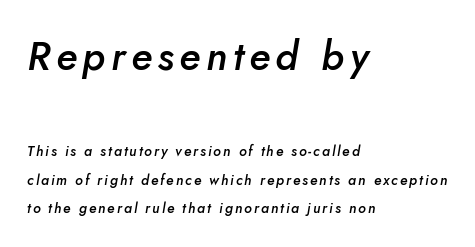
{"italic": "yes", "lean": "right", "slant_degrees": 5, "bold": "semi", "weight": "semibold", "width": "normal", "stroke_contrast": "low", "x_height": "small", "monospaced": "no", "underline": "no", "align": "left", "line_spacing": "loose", "line_spacing_ratio": 2.05, "larger_block": "first", "size_ratio": 2.86, "glyph_px": 40}
